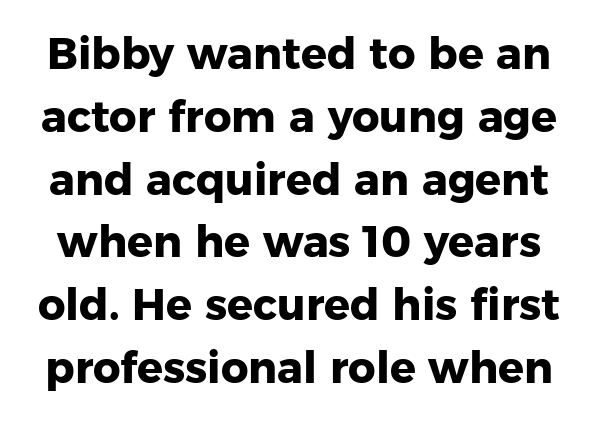
Do the characters align in a grid? No, the font is proportional. Does extra space separate the letters? No, they use regular spacing. The lettering stays uniformly vertical, giving the passage a roman look. Only glyphs here, with clear space below each row. Font category for this specimen: sans-serif. Stroke thickness is high; the sample reads as a true bold.
